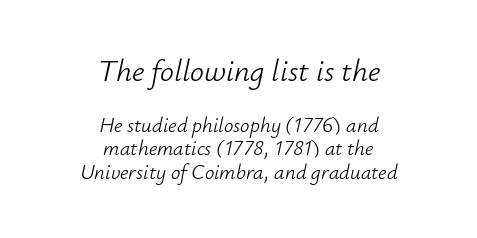
The image shows 31 px light type, italic (leaning right); set centered, tight line spacing (1.12x), normal letter spacing, not underlined; the first (top) block is 1.48x larger; low stroke contrast and a small x-height.
